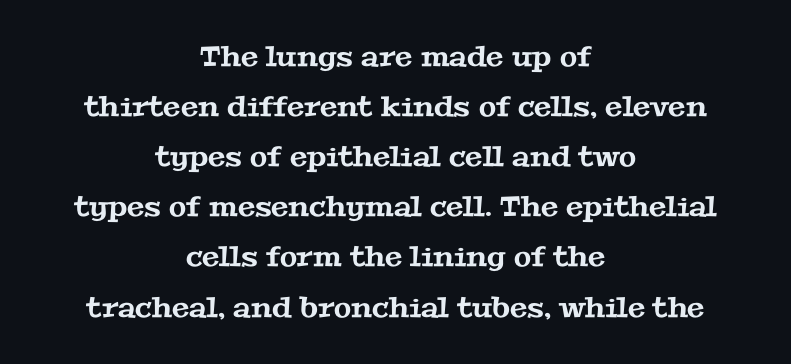
{"serif": "yes", "width": "wide", "stroke_contrast": "medium", "x_height": "medium", "monospaced": "no", "underline": "no", "align": "center", "line_spacing_ratio": 1.79, "letter_spacing": "normal", "letter_spacing_em": 0.0, "glyph_px": 28}
